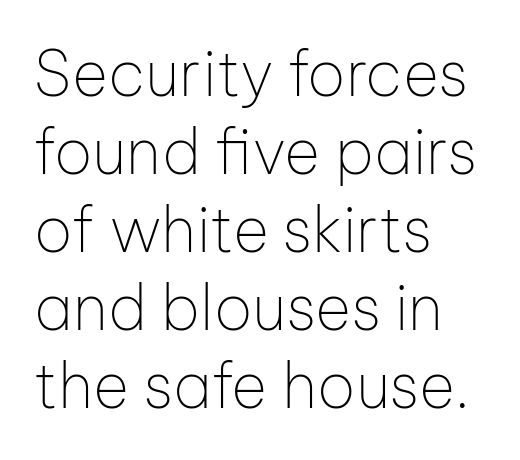
Here the designer chose a conventional face with non-uniform glyph widths. Posture: straight, roman, zero tilt. Each line starts at the same left margin while the right side varies. Grotesque or geometric, the face here clearly has no serifs. The space beneath each line is pristine and unruled. The letterforms sit shoulder to shoulder at normal distance.
